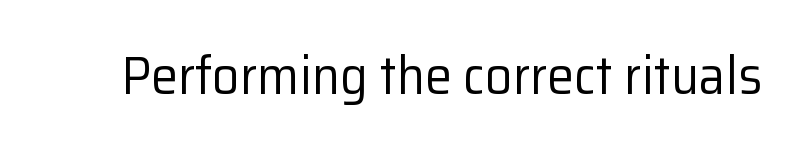
I'd call this a sans setting — the letters go barefoot. You could not count columns in this text — the font is proportionally spaced. No italicization has been applied; the sample stays upright. Is the stroke heavy? The answer is a plain regular-or-lighter.
